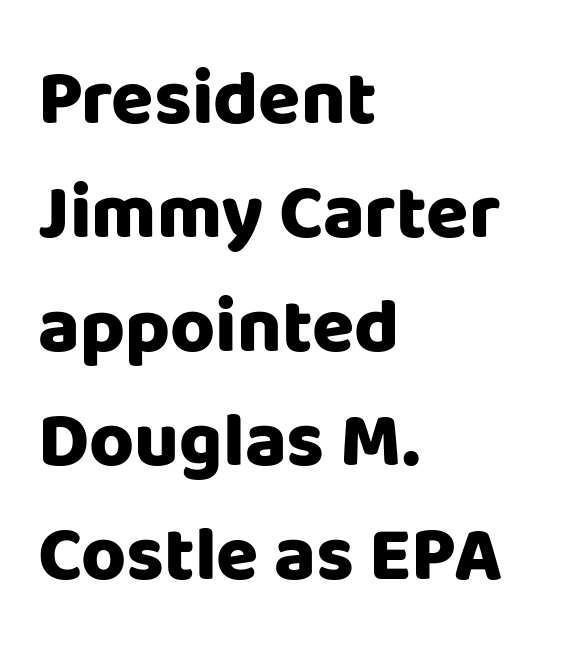
Q: Is the text bold? A: Yes.
Q: Is the text italic (slanted)? A: No, it is upright.
Q: Is the typeface a serif or a sans-serif typeface? A: Sans-serif.
Q: Is the text underlined? A: No.
Q: How is the paragraph aligned? A: Left-aligned.
Q: Is the spacing between letters normal or unusually wide? A: Normal.
Q: Is the spacing between lines tight, normal or loose? A: Normal.
Q: Width (condensed, normal, or wide)? A: Normal.
Q: Stroke contrast? A: Low.
Q: x-height? A: Large.
Q: Monospaced? A: No.
